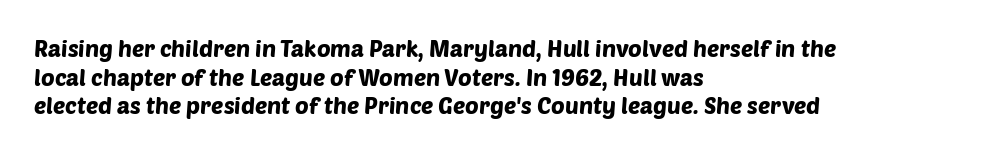
The image shows 23 px text type; set left-aligned, normal line spacing (1.25x), normal letter spacing, not underlined.
